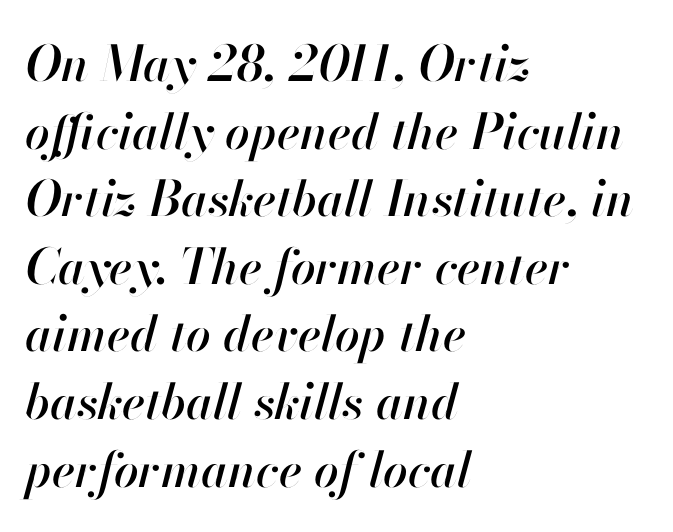
{"italic": "yes", "lean": "right", "slant_degrees": 13, "width": "normal", "stroke_contrast": "high", "x_height": "small", "monospaced": "no", "underline": "no", "align": "left", "line_spacing": "normal", "line_spacing_ratio": 1.38, "letter_spacing": "normal", "letter_spacing_em": 0.0, "glyph_px": 49}
